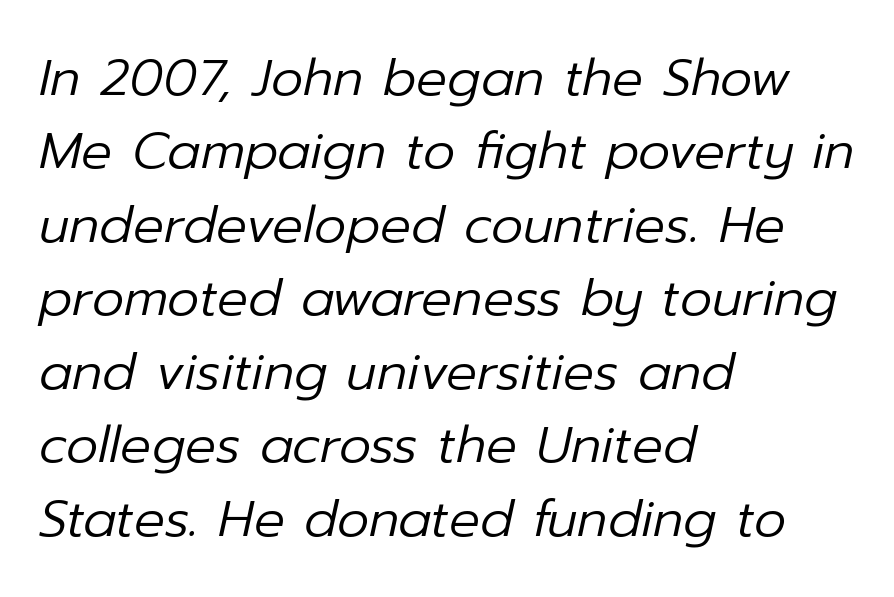
The image shows 51 px regular-weight type, italic (leaning right); set left-aligned, normal line spacing (1.44x), normal letter spacing, not underlined; low stroke contrast and a medium x-height.
